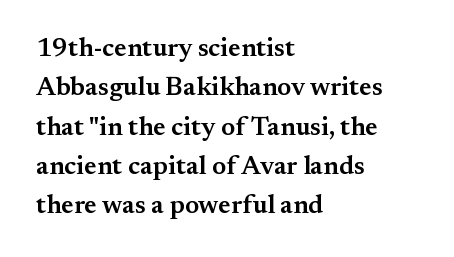
Layout note: lines flush left. The rendering uses a moderate line-height, typical for paragraphs. The typography opts for an upright posture over an oblique one. Weight check: semibold — heavier than regular, not quite bold. The area under the type is left untouched.
